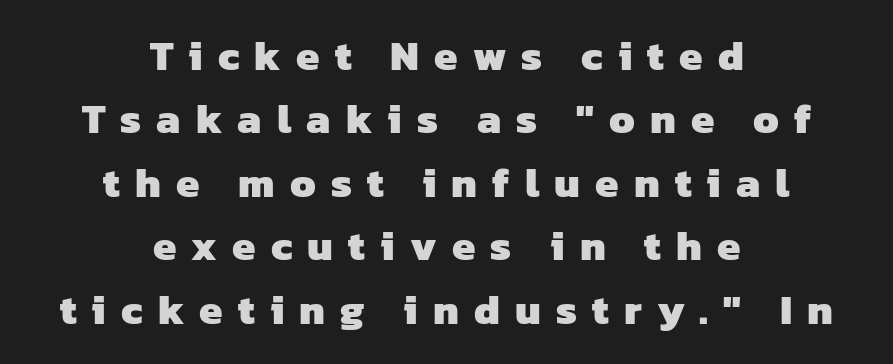
This sample uses a sans-serif face. The face used here has the dense, thick strokes of a bold. The letters are spread apart with noticeably loose tracking. These lines are rendered in a variable-pitch font. Alignment: centered.
